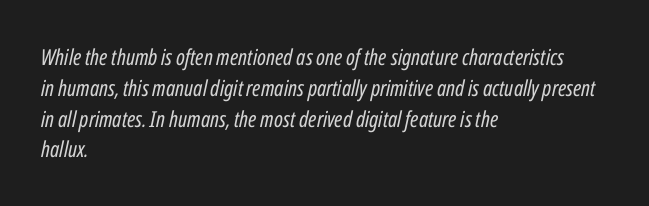
{"italic": "yes", "lean": "right", "slant_degrees": 12, "bold": "no", "underline": "no", "align": "left", "line_spacing": "normal", "line_spacing_ratio": 1.4, "letter_spacing": "normal", "letter_spacing_em": 0.0, "glyph_px": 22}
